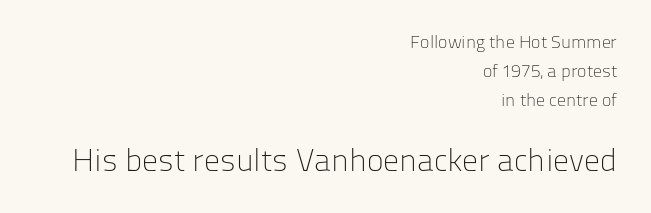
The image shows 32 px light sans-serif type, upright; set right-aligned, normal line spacing (1.61x), normal letter spacing, not underlined; the second (bottom) block is 1.78x larger; low stroke contrast and a medium x-height.
